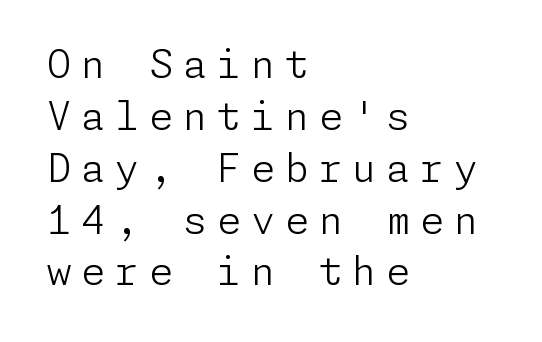
{"serif": "no", "italic": "no", "bold": "no", "weight": "light", "width": "normal", "stroke_contrast": "low", "x_height": "medium", "underline": "no", "align": "left", "line_spacing": "normal", "line_spacing_ratio": 1.33, "letter_spacing": "wide", "letter_spacing_em": 0.25, "glyph_px": 39}
